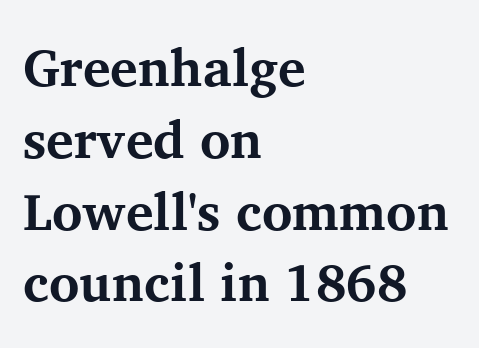
The image shows 52 px bold serif type, upright; set left-aligned, normal line spacing (1.38x), normal letter spacing, not underlined; medium stroke contrast and a medium x-height.
